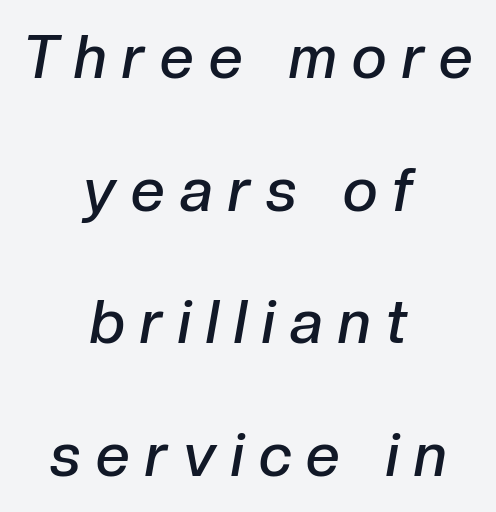
Q: Is the text bold? A: Semi-bold.
Q: Is the text italic (slanted)? A: Yes, it leans right by about 10 degrees.
Q: Is the text underlined? A: No.
Q: How is the paragraph aligned? A: Centered.
Q: Is the spacing between letters normal or unusually wide? A: Unusually wide.
Q: Is the spacing between lines tight, normal or loose? A: Loose.
Q: Width (condensed, normal, or wide)? A: Normal.
Q: Stroke contrast? A: Low.
Q: x-height? A: Medium.
Q: Monospaced? A: No.
